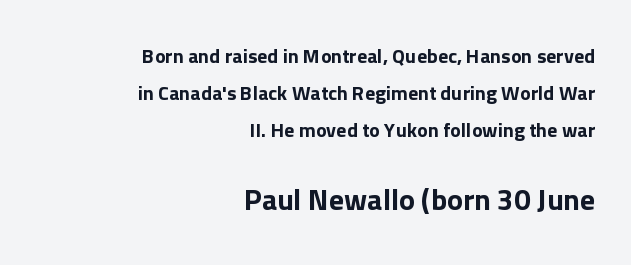
The image shows 30 px sans-serif type, upright; set right-aligned, line spacing 1.84x, normal letter spacing, not underlined; the second (bottom) block is 1.5x larger; low stroke contrast and a medium x-height.
